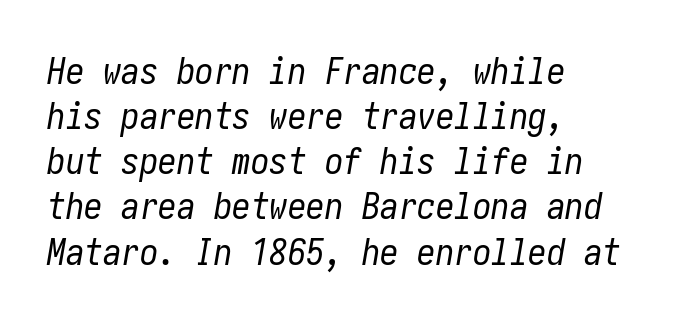
Q: Is the text bold? A: No.
Q: Is the text italic (slanted)? A: Yes, it leans right by about 10 degrees.
Q: Is the text underlined? A: No.
Q: How is the paragraph aligned? A: Left-aligned.
Q: Is the spacing between letters normal or unusually wide? A: Normal.
Q: Width (condensed, normal, or wide)? A: Condensed.
Q: Stroke contrast? A: Low.
Q: x-height? A: Medium.
